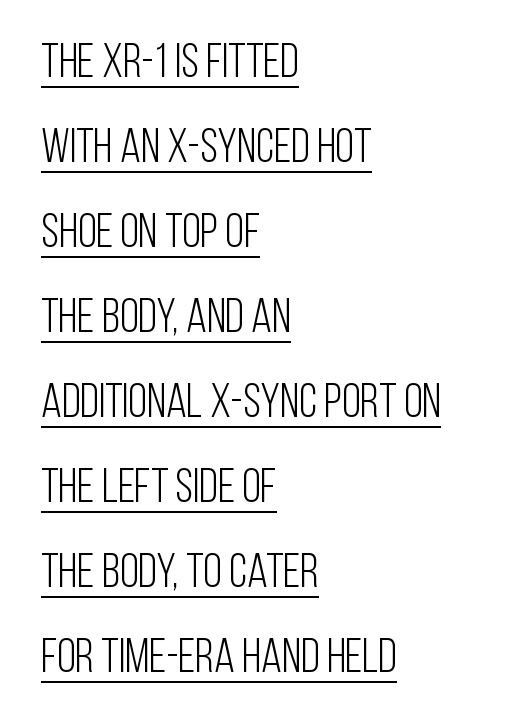
You could not count columns in this text — the font is proportionally spaced. Nope, no serifs anywhere on these letters. Do the letters lean? They stand straight. Has an underline been added? It has. Words appear dense and cohesive because spacing is normal. The typesetting does not lean heavy: it is not bold.
